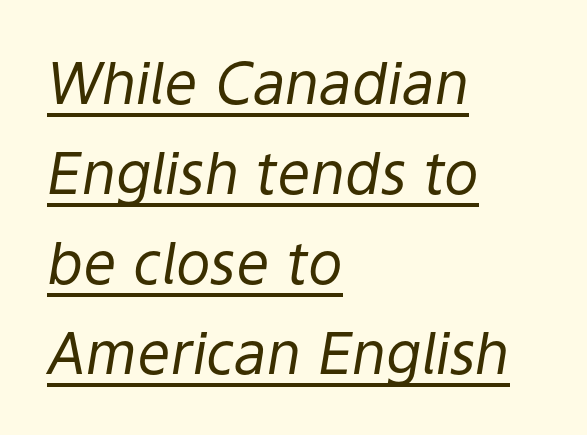
The image shows 58 px regular-weight type, italic (leaning right); set left-aligned, normal line spacing (1.55x), normal letter spacing, underlined; low stroke contrast and a medium x-height.
